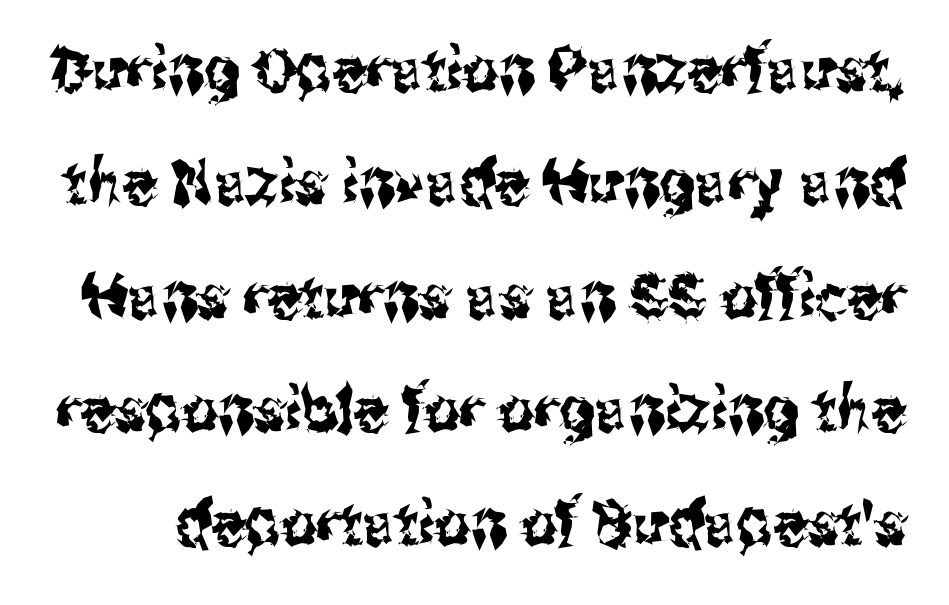
The image shows 62 px condensed sans-serif type, upright; set line spacing 1.83x, normal letter spacing, not underlined; medium stroke contrast and a medium x-height.
